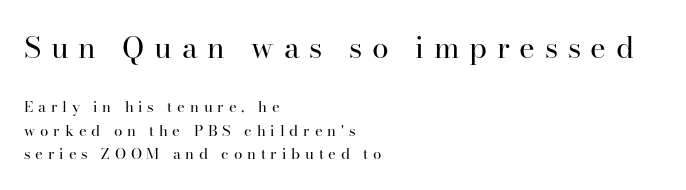
{"serif": "yes", "italic": "no", "bold": "no", "weight": "regular", "width": "normal", "stroke_contrast": "high", "x_height": "small", "monospaced": "no", "underline": "no", "align": "left", "line_spacing": "normal", "line_spacing_ratio": 1.57, "letter_spacing": "wide", "letter_spacing_em": 0.32, "larger_block": "first", "size_ratio": 2.0, "glyph_px": 30}
